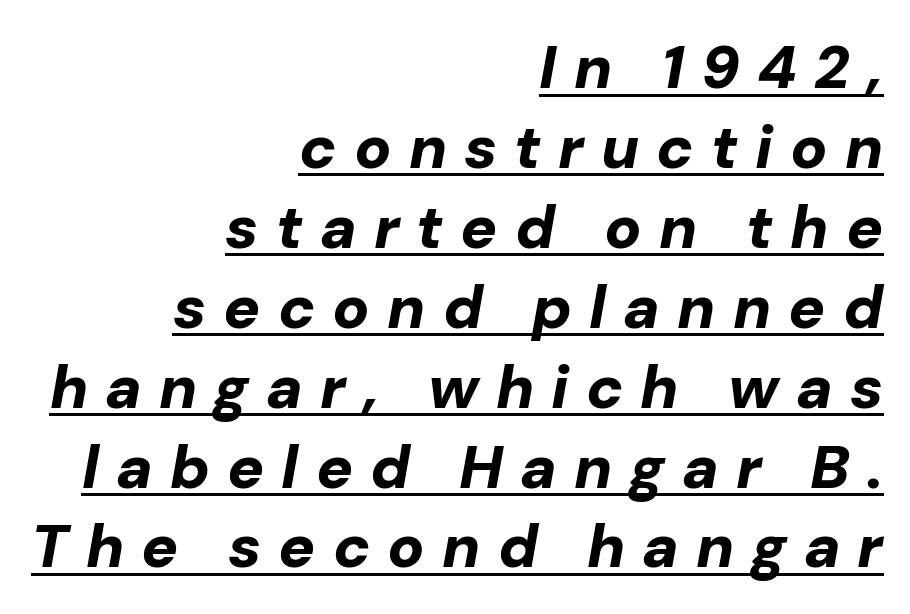
{"italic": "yes", "lean": "right", "slant_degrees": 10, "bold": "yes", "weight": "bold", "width": "normal", "stroke_contrast": "low", "x_height": "medium", "monospaced": "no", "underline": "yes", "align": "right", "line_spacing": "normal", "line_spacing_ratio": 1.31, "letter_spacing": "wide", "letter_spacing_em": 0.28, "glyph_px": 61}
